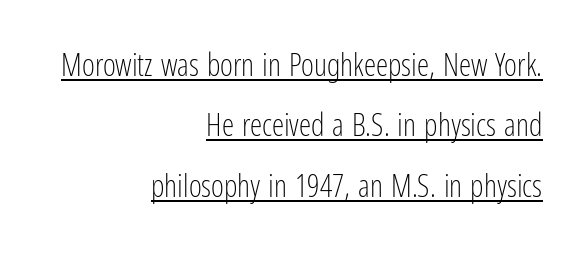
The image shows 31 px light, condensed sans-serif type, upright; set right-aligned, loose line spacing (1.95x), normal letter spacing, underlined; low stroke contrast and a medium x-height.
